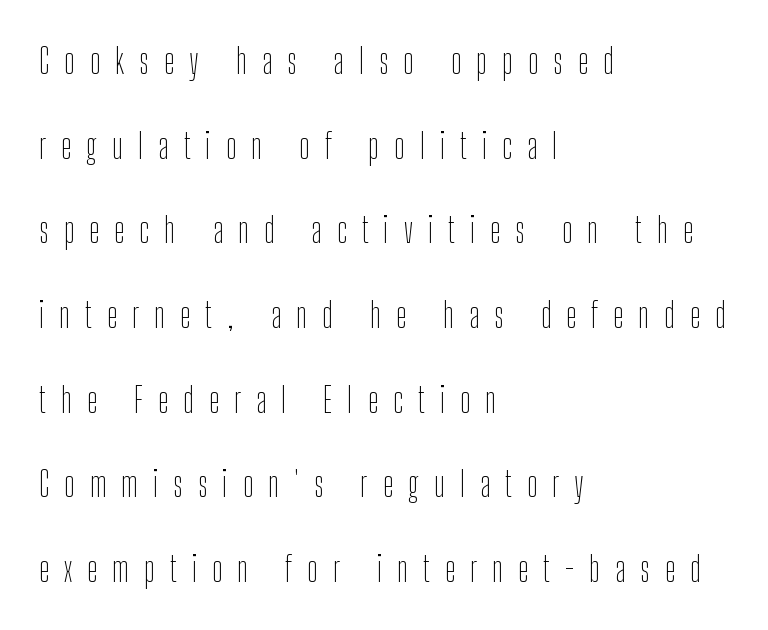
The face looks like a standard text weight, possibly lighter. The ragged edge is on the right, which tells us the setting is flush left. What's the leading like? Stretched, with rows far apart. Just letters on the line, the space beneath them empty.
